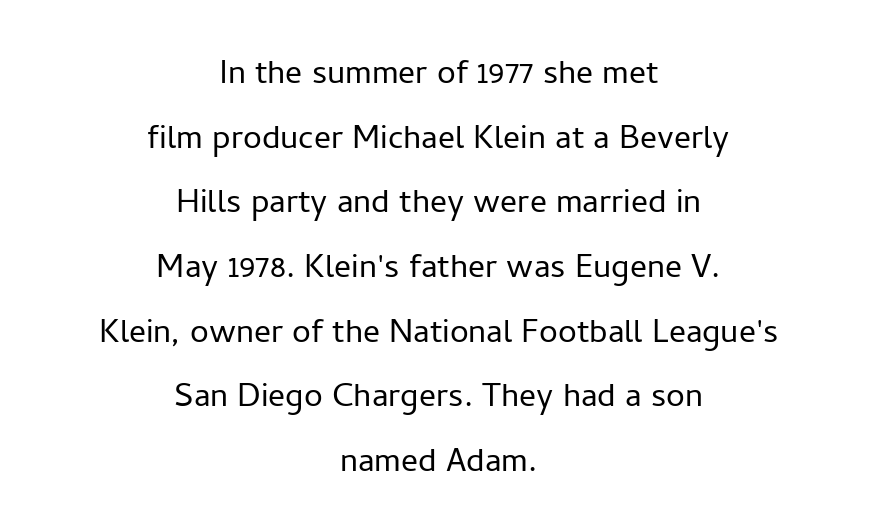
{"serif": "no", "italic": "no", "bold": "no", "weight": "light", "width": "normal", "stroke_contrast": "low", "x_height": "medium", "monospaced": "no", "underline": "no", "align": "center", "line_spacing": "normal", "line_spacing_ratio": 1.54, "letter_spacing": "normal", "letter_spacing_em": 0.0, "glyph_px": 42}
